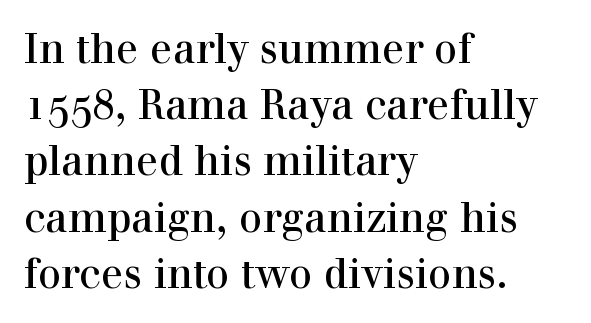
The image shows 41 px serif type, upright; set left-aligned, normal line spacing (1.37x), normal letter spacing, not underlined; a medium x-height.
